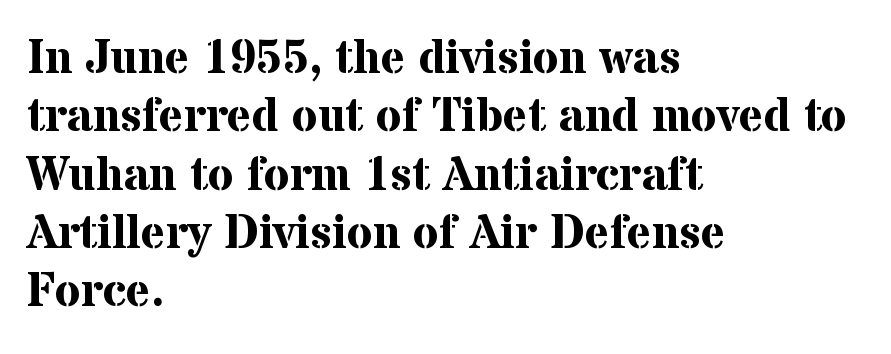
{"serif": "yes", "italic": "no", "bold": "yes", "weight": "bold", "width": "normal", "stroke_contrast": "medium", "x_height": "medium", "monospaced": "no", "underline": "no", "align": "left", "line_spacing_ratio": 1.24, "letter_spacing": "normal", "letter_spacing_em": 0.0, "glyph_px": 47}
